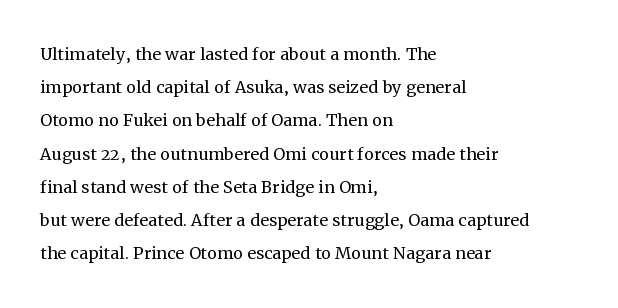
Q: Is the text bold? A: No.
Q: Is the text italic (slanted)? A: No, it is upright.
Q: Is the text underlined? A: No.
Q: How is the paragraph aligned? A: Left-aligned.
Q: Is the spacing between letters normal or unusually wide? A: Normal.
Q: Is the spacing between lines tight, normal or loose? A: Normal.
